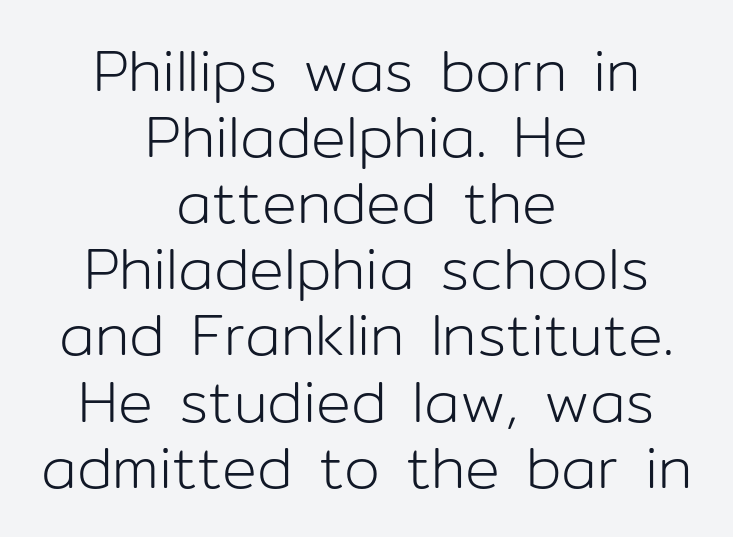
Q: Is the text bold? A: No.
Q: Is the text italic (slanted)? A: No, it is upright.
Q: Is the typeface a serif or a sans-serif typeface? A: Sans-serif.
Q: Is the text underlined? A: No.
Q: How is the paragraph aligned? A: Centered.
Q: Is the spacing between letters normal or unusually wide? A: Normal.
Q: Is the spacing between lines tight, normal or loose? A: Tight.
Q: Width (condensed, normal, or wide)? A: Normal.
Q: Stroke contrast? A: Low.
Q: x-height? A: Medium.
Q: Monospaced? A: No.
